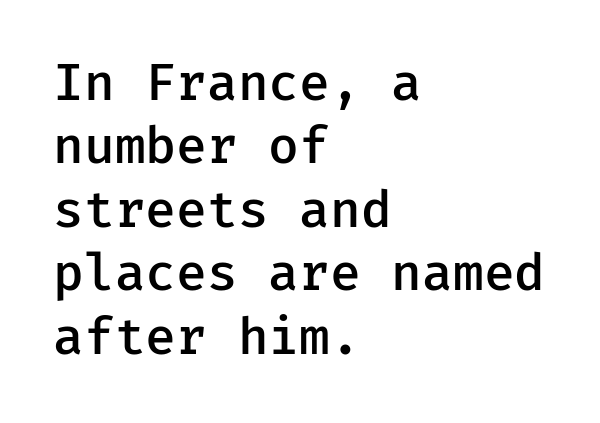
The glyphs are unaccompanied by any horizontal stroke below them. Characters follow at the spacing the type designer built in. Horizontally, the lines are justified to the leading edge only. A typesetter would call this leading conventional body-copy spacing.
